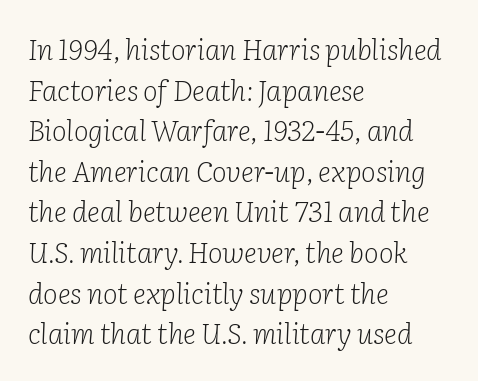
The image shows 28 px light serif type, italic (leaning right); set left-aligned, normal line spacing (1.45x), normal letter spacing, not underlined; low stroke contrast and a medium x-height.
